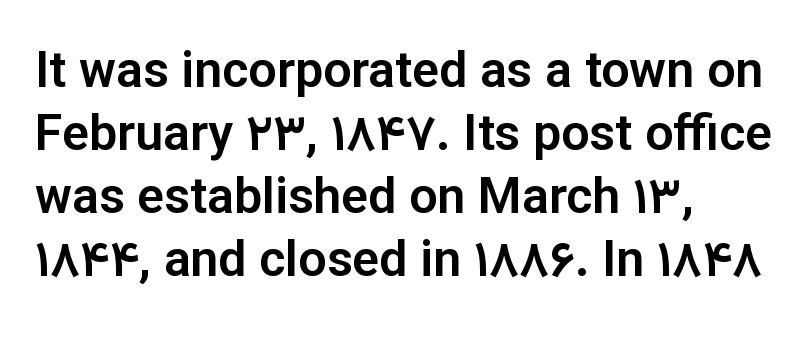
Q: Is the text italic (slanted)? A: No, it is upright.
Q: Is the typeface a serif or a sans-serif typeface? A: Sans-serif.
Q: Is the text underlined? A: No.
Q: How is the paragraph aligned? A: Left-aligned.
Q: Is the spacing between letters normal or unusually wide? A: Normal.
Q: Is the spacing between lines tight, normal or loose? A: Normal.
Q: Width (condensed, normal, or wide)? A: Normal.
Q: Stroke contrast? A: Low.
Q: x-height? A: Medium.
Q: Monospaced? A: No.
